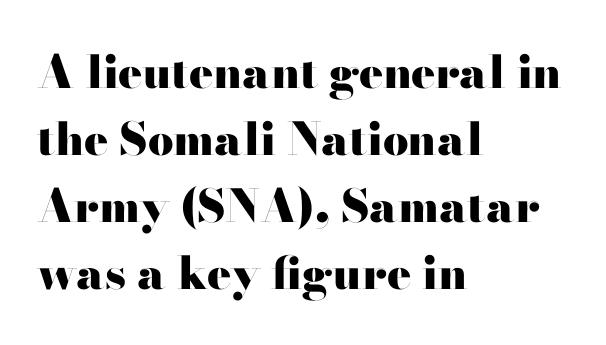
{"serif": "yes", "italic": "no", "bold": "yes", "weight": "heavy", "width": "wide", "stroke_contrast": "high", "x_height": "small", "monospaced": "no", "underline": "no", "align": "left", "line_spacing": "normal", "line_spacing_ratio": 1.49, "letter_spacing": "normal", "letter_spacing_em": 0.0, "glyph_px": 45}
